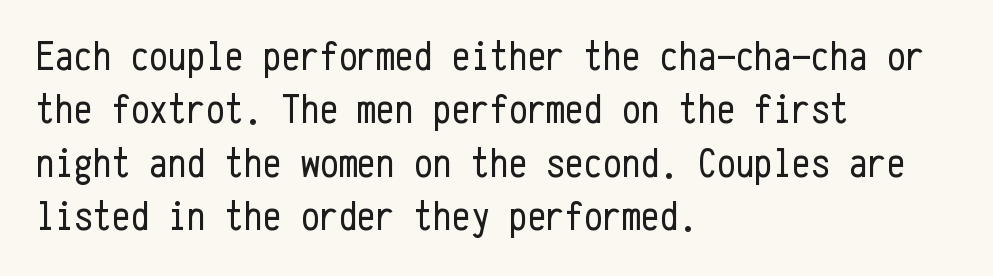
The image shows 42 px regular-weight, condensed sans-serif type, upright, monospaced; set left-aligned, normal line spacing (1.27x), normal letter spacing, not underlined; low stroke contrast and a medium x-height.
